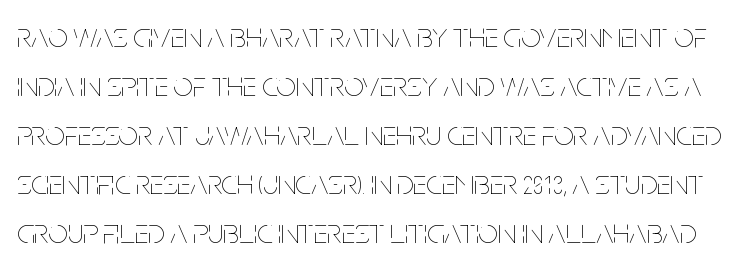
{"italic": "no", "bold": "no", "weight": "thin", "width": "condensed", "stroke_contrast": "low", "x_height": "large", "monospaced": "no", "underline": "no", "line_spacing": "normal", "line_spacing_ratio": 1.4, "letter_spacing": "normal", "letter_spacing_em": 0.0, "glyph_px": 35}
